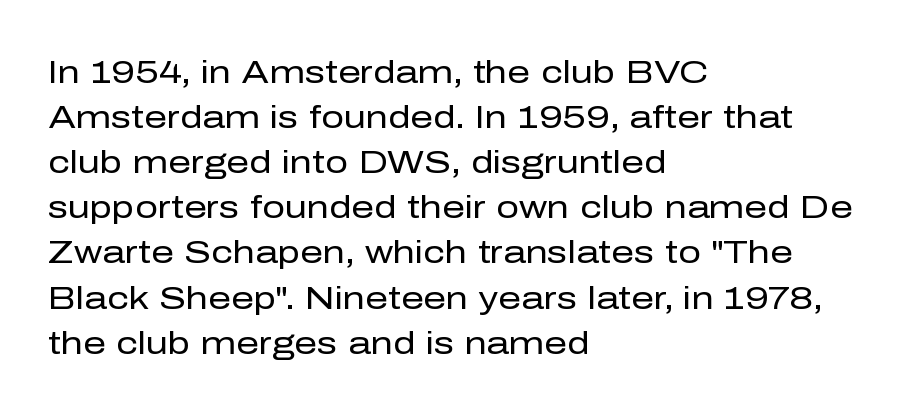
Q: Is the text bold? A: No.
Q: Is the text italic (slanted)? A: No, it is upright.
Q: Is the typeface a serif or a sans-serif typeface? A: Sans-serif.
Q: Is the text underlined? A: No.
Q: How is the paragraph aligned? A: Left-aligned.
Q: Is the spacing between letters normal or unusually wide? A: Normal.
Q: Is the spacing between lines tight, normal or loose? A: Normal.
Q: Width (condensed, normal, or wide)? A: Normal.
Q: Stroke contrast? A: Low.
Q: x-height? A: Medium.
Q: Monospaced? A: No.
